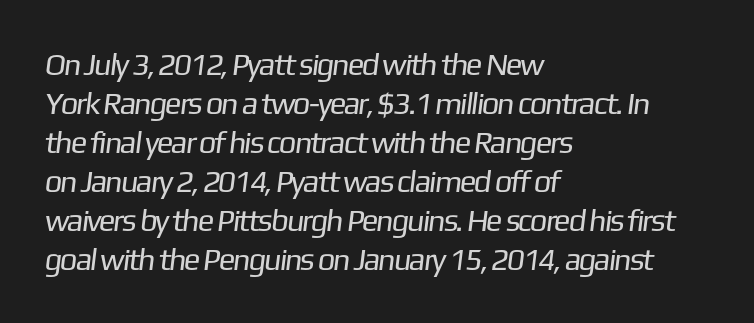
{"serif": "no", "bold": "no", "weight": "regular", "width": "normal", "stroke_contrast": "low", "x_height": "medium", "monospaced": "no", "underline": "no", "align": "left", "line_spacing": "normal", "line_spacing_ratio": 1.26, "letter_spacing": "normal", "letter_spacing_em": 0.0, "glyph_px": 31}
